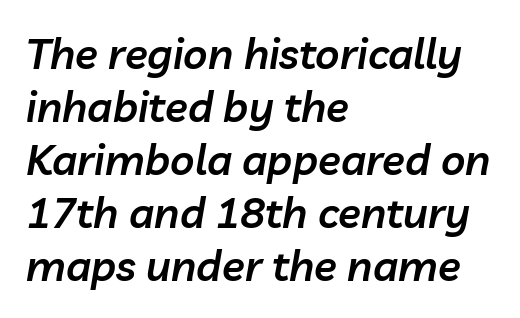
The image shows 42 px semibold type, italic (leaning right); set left-aligned, normal line spacing (1.26x), normal letter spacing, not underlined; low stroke contrast and a medium x-height.
